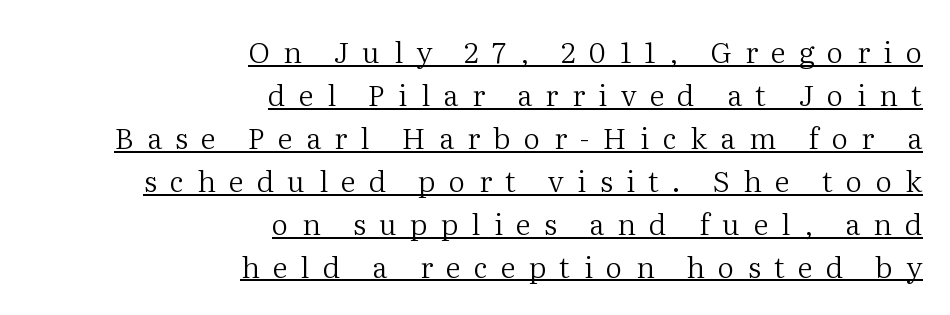
Caption: lettering with a line underneath. The strokes are not fattened; the text isn't bold. In CSS terms this would be text-align: right. This rendering widens character spacing well past its baseline value. Unlike a clean sans, this face finishes its strokes with serifs.
